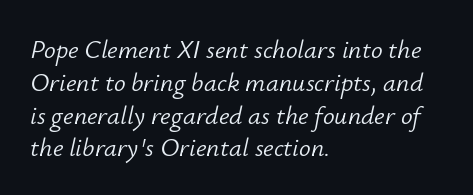
The image shows 26 px text type, italic (leaning right); set left-aligned, normal line spacing (1.26x), normal letter spacing, not underlined.
